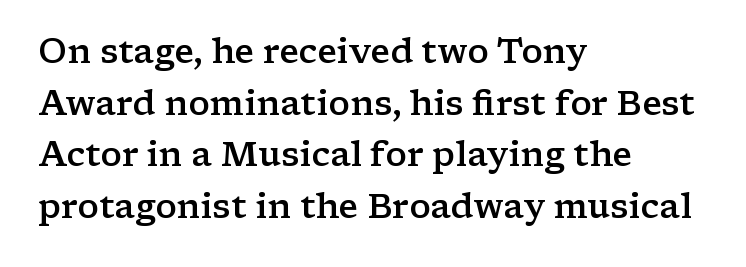
Q: Is the text bold? A: Semi-bold.
Q: Is the text italic (slanted)? A: No, it is upright.
Q: Is the typeface a serif or a sans-serif typeface? A: Serif.
Q: Is the text underlined? A: No.
Q: How is the paragraph aligned? A: Left-aligned.
Q: Is the spacing between letters normal or unusually wide? A: Normal.
Q: Is the spacing between lines tight, normal or loose? A: Normal.
Q: Width (condensed, normal, or wide)? A: Wide.
Q: Stroke contrast? A: Low.
Q: x-height? A: Medium.
Q: Monospaced? A: No.
